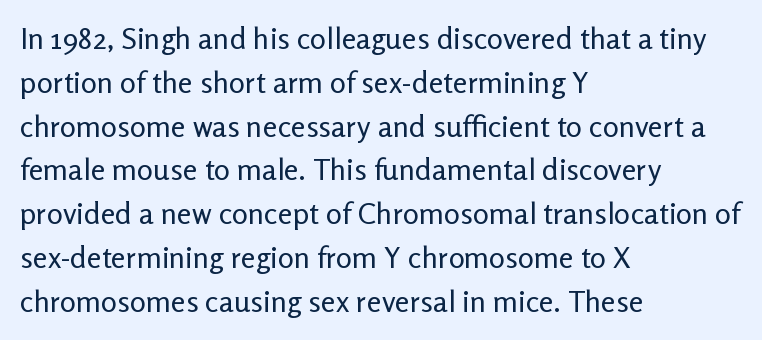
{"serif": "no", "italic": "no", "bold": "no", "weight": "regular", "width": "normal", "stroke_contrast": "low", "x_height": "medium", "monospaced": "no", "underline": "no", "align": "left", "line_spacing": "normal", "line_spacing_ratio": 1.46, "letter_spacing": "normal", "letter_spacing_em": 0.0, "glyph_px": 30}
